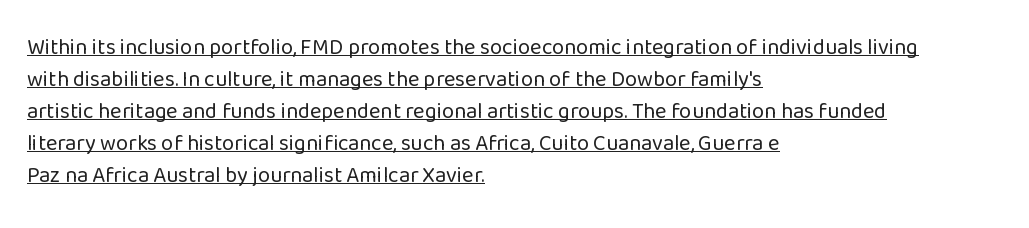
{"italic": "no", "bold": "no", "underline": "yes", "align": "left", "line_spacing": "normal", "line_spacing_ratio": 1.45, "letter_spacing": "normal", "letter_spacing_em": 0.0, "glyph_px": 22}
